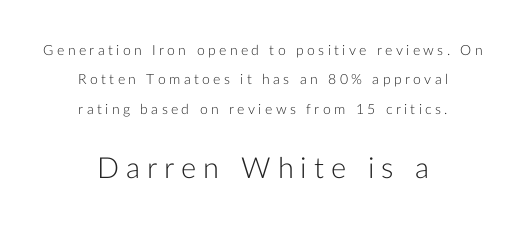
The image shows 29 px light sans-serif type, upright; set centered, loose line spacing (2.09x), unusually wide letter spacing (+0.24 em), not underlined; the second (bottom) block is 2.07x larger; low stroke contrast and a medium x-height.
